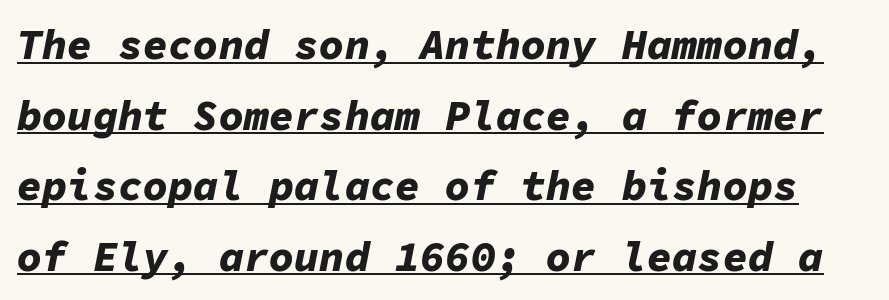
{"italic": "yes", "lean": "right", "slant_degrees": 11, "bold": "yes", "weight": "bold", "width": "normal", "stroke_contrast": "low", "x_height": "medium", "monospaced": "yes", "underline": "yes", "line_spacing": "normal", "line_spacing_ratio": 1.68, "letter_spacing": "normal", "letter_spacing_em": 0.0, "glyph_px": 42}
